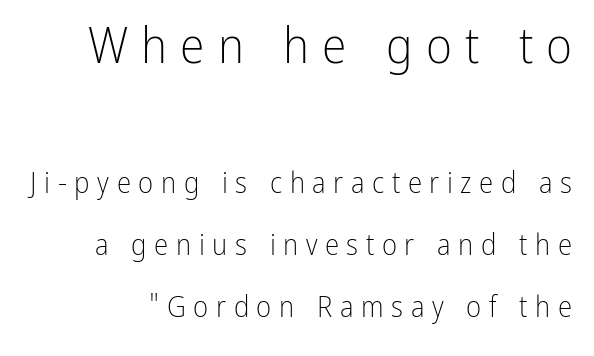
The image shows 50 px light, condensed sans-serif type, upright; set loose line spacing (2.14x), unusually wide letter spacing (+0.26 em), not underlined; the first (top) block is 1.72x larger; low stroke contrast and a medium x-height.
